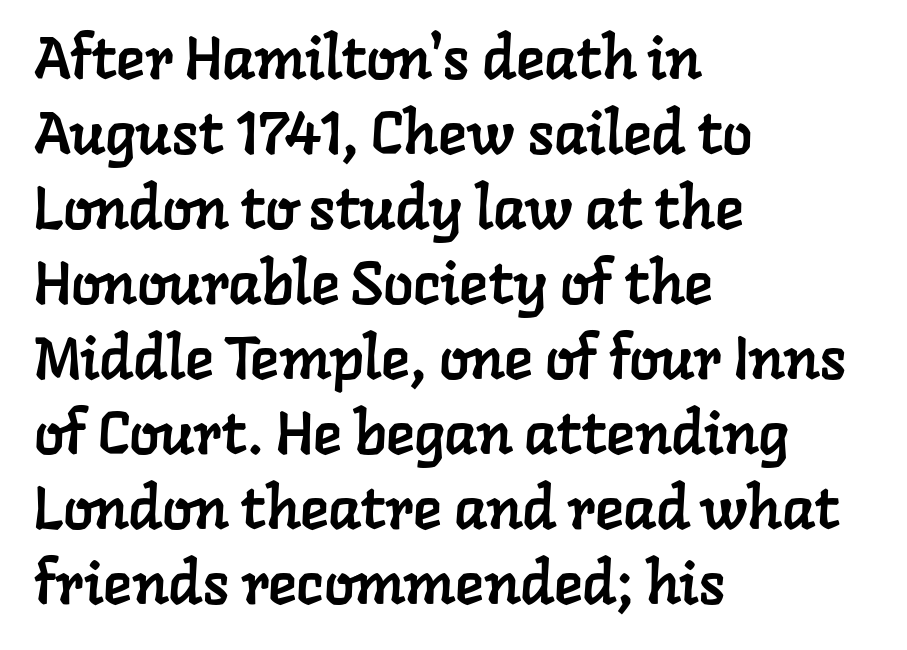
Q: Is the typeface a serif or a sans-serif typeface? A: Serif.
Q: Is the text underlined? A: No.
Q: How is the paragraph aligned? A: Left-aligned.
Q: Is the spacing between letters normal or unusually wide? A: Normal.
Q: Is the spacing between lines tight, normal or loose? A: Normal.
Q: Width (condensed, normal, or wide)? A: Normal.
Q: Stroke contrast? A: Low.
Q: x-height? A: Medium.
Q: Monospaced? A: No.
